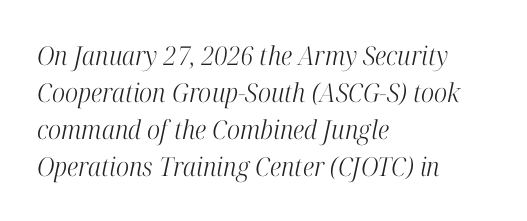
The image shows 26 px text type, italic (leaning right); set left-aligned, normal line spacing (1.42x), normal letter spacing, not underlined.
